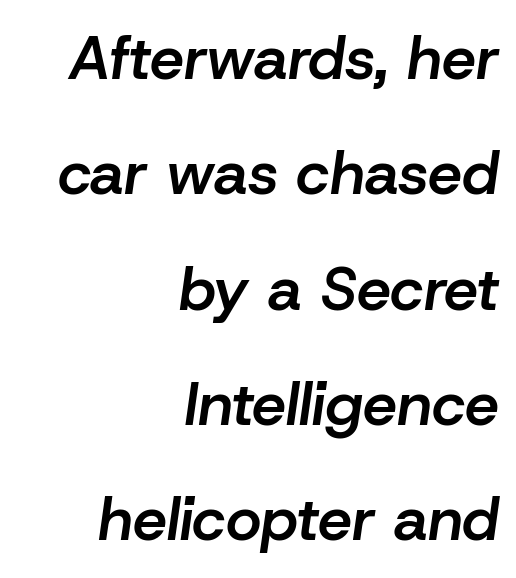
{"italic": "yes", "lean": "right", "slant_degrees": 8, "bold": "semi", "weight": "semibold", "width": "normal", "stroke_contrast": "low", "x_height": "medium", "monospaced": "no", "underline": "no", "align": "right", "line_spacing_ratio": 1.89, "letter_spacing": "normal", "letter_spacing_em": 0.0, "glyph_px": 61}
